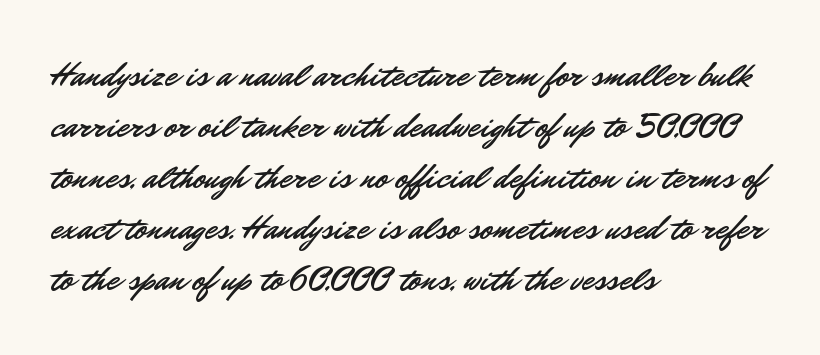
This rendering leaves character spacing at its baseline value. Each letter keeps its own natural width here, so spacing adapts to shape. Serifs: no, the terminals of the letterforms are clean.
